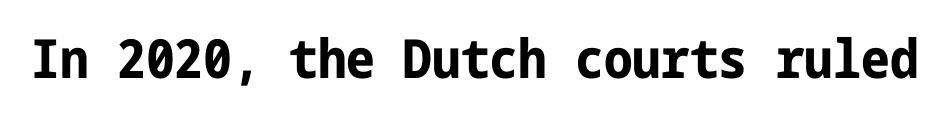
{"serif": "no", "italic": "no", "bold": "yes", "weight": "bold", "width": "condensed", "stroke_contrast": "low", "x_height": "medium", "underline": "no", "letter_spacing": "normal", "letter_spacing_em": 0.0, "glyph_px": 54}
